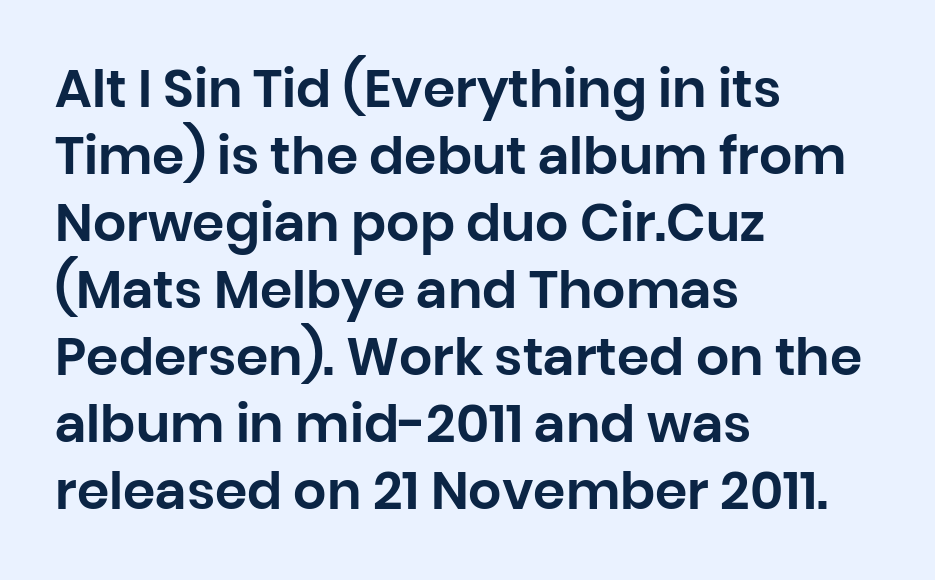
The image shows 52 px sans-serif type, upright; set left-aligned, normal line spacing (1.29x), normal letter spacing, not underlined; low stroke contrast and a large x-height.
